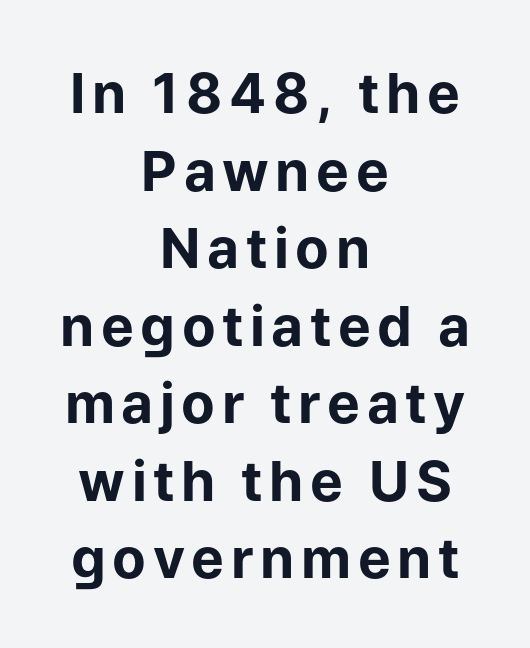
{"serif": "no", "italic": "no", "bold": "yes", "weight": "bold", "width": "normal", "stroke_contrast": "low", "x_height": "medium", "monospaced": "no", "underline": "no", "align": "center", "line_spacing": "normal", "line_spacing_ratio": 1.41, "glyph_px": 55}
